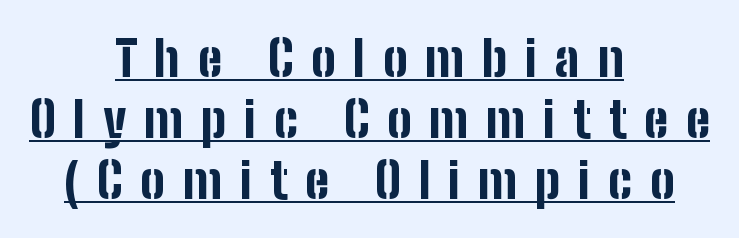
Q: Is the text bold? A: Yes.
Q: Is the text italic (slanted)? A: No, it is upright.
Q: Is the typeface a serif or a sans-serif typeface? A: Sans-serif.
Q: Is the text underlined? A: Yes.
Q: How is the paragraph aligned? A: Centered.
Q: Is the spacing between letters normal or unusually wide? A: Unusually wide.
Q: Width (condensed, normal, or wide)? A: Condensed.
Q: Stroke contrast? A: Low.
Q: x-height? A: Medium.
Q: Monospaced? A: No.
